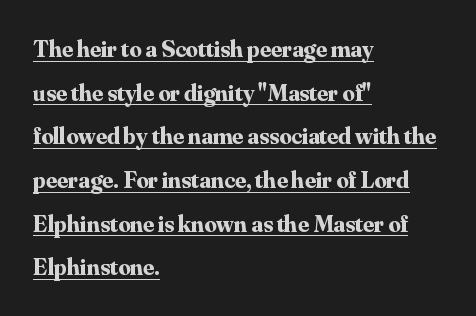
This is heavy type, rendered in bold. The passage is arranged the way most books set body copy — flush left. Italic? Not at all — the glyphs are vertical. This sample uses plain, unmodified letter spacing.
